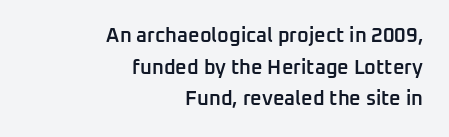
Has an underline been added? It has not. Visually the block forms a straight wall on the right and a jagged coastline on the left. The line texture is even and compact thanks to regular tracking. The leading is moderate, giving the passage an even texture. The letters stand upright; this is a roman face.
